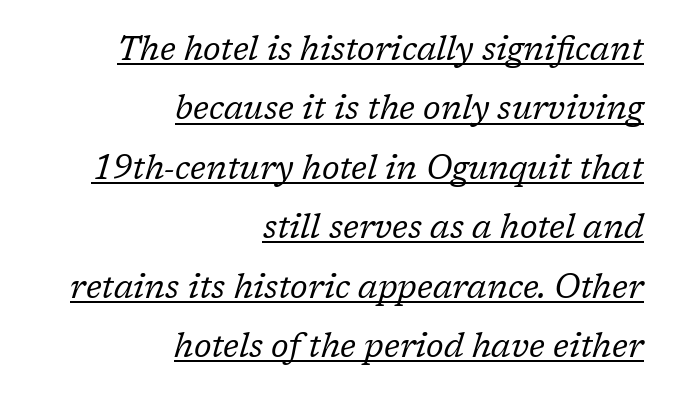
A light-to-regular cut is what we see here. You can tell from the footed stems that serif type was used. Each line ends at the same right margin while the left side varies. Would a proofreader flag this as italicized? Yes. The rendering uses natural spacing where letterforms have individual widths.
